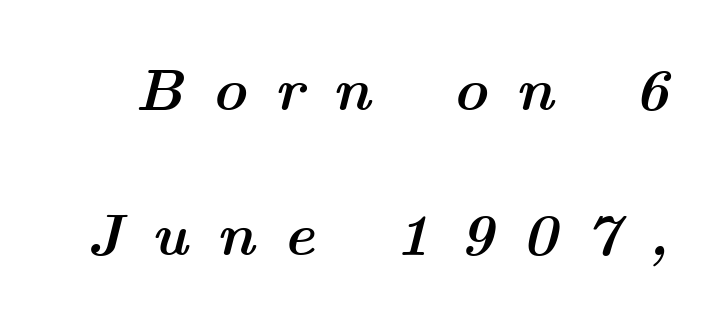
{"italic": "yes", "lean": "right", "slant_degrees": 14, "bold": "yes", "weight": "semibold", "width": "wide", "stroke_contrast": "medium", "x_height": "medium", "monospaced": "no", "underline": "no", "line_spacing": "loose", "line_spacing_ratio": 2.46, "letter_spacing": "wide", "letter_spacing_em": 0.48, "glyph_px": 59}
